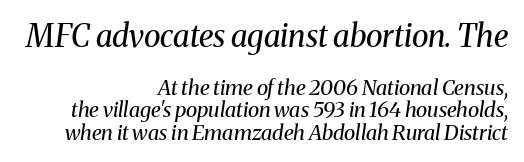
{"serif": "yes", "italic": "yes", "lean": "right", "slant_degrees": 8, "bold": "no", "weight": "regular", "width": "normal", "stroke_contrast": "medium", "x_height": "medium", "monospaced": "no", "underline": "no", "align": "right", "line_spacing": "tight", "line_spacing_ratio": 1.07, "letter_spacing": "normal", "letter_spacing_em": 0.0, "larger_block": "first", "size_ratio": 1.48, "glyph_px": 31}
